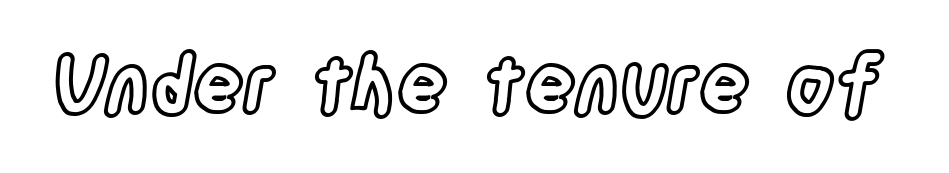
Q: Is the text italic (slanted)? A: Yes.
Q: Is the text underlined? A: No.
Q: Is the spacing between letters normal or unusually wide? A: Normal.
Q: Width (condensed, normal, or wide)? A: Condensed.
Q: x-height? A: Large.
Q: Monospaced? A: No.
